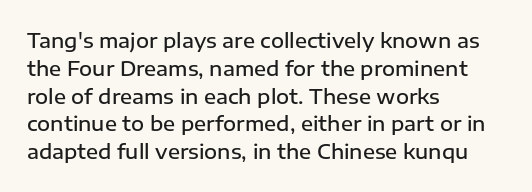
{"italic": "no", "bold": "semi", "underline": "no", "align": "left", "line_spacing": "normal", "line_spacing_ratio": 1.39, "letter_spacing": "normal", "letter_spacing_em": 0.0, "glyph_px": 20}
